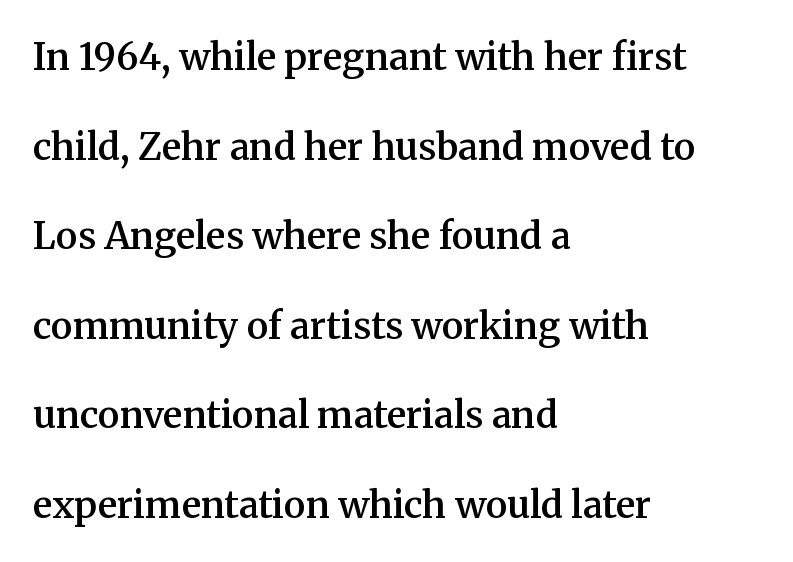
{"serif": "yes", "italic": "no", "bold": "semi", "weight": "semibold", "width": "normal", "stroke_contrast": "medium", "x_height": "medium", "monospaced": "no", "underline": "no", "align": "left", "line_spacing": "loose", "line_spacing_ratio": 2.42, "letter_spacing": "normal", "letter_spacing_em": 0.0, "glyph_px": 37}
